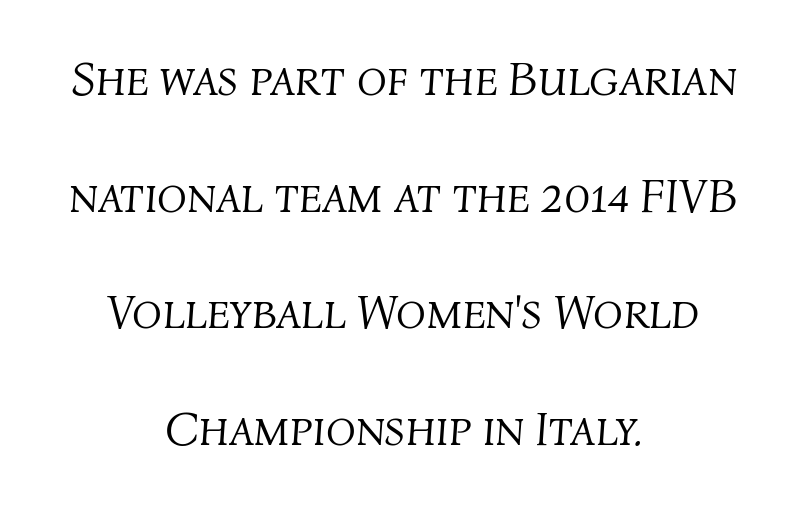
Q: Is the text bold? A: No.
Q: Is the text italic (slanted)? A: Yes, it leans right by about 4 degrees.
Q: Is the text underlined? A: No.
Q: How is the paragraph aligned? A: Centered.
Q: Is the spacing between letters normal or unusually wide? A: Normal.
Q: Is the spacing between lines tight, normal or loose? A: Loose.
Q: Width (condensed, normal, or wide)? A: Normal.
Q: Stroke contrast? A: Medium.
Q: x-height? A: Medium.
Q: Monospaced? A: No.
